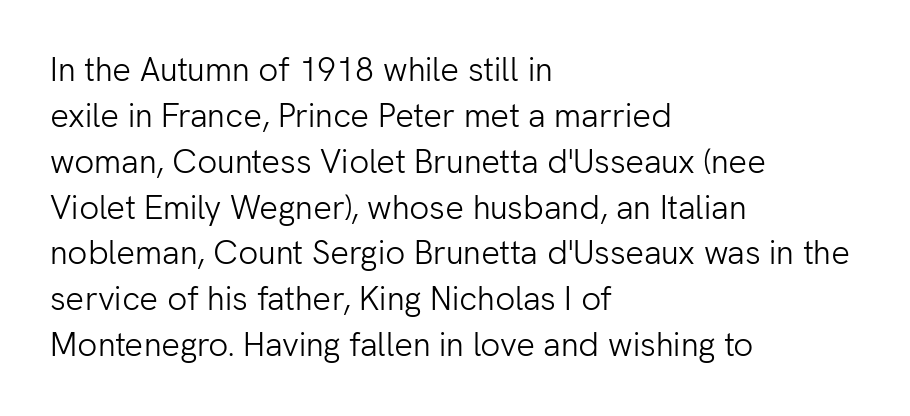
Q: Is the text bold? A: No.
Q: Is the text italic (slanted)? A: No, it is upright.
Q: Is the typeface a serif or a sans-serif typeface? A: Sans-serif.
Q: Is the text underlined? A: No.
Q: How is the paragraph aligned? A: Left-aligned.
Q: Is the spacing between letters normal or unusually wide? A: Normal.
Q: Is the spacing between lines tight, normal or loose? A: Normal.
Q: Width (condensed, normal, or wide)? A: Normal.
Q: Stroke contrast? A: Low.
Q: x-height? A: Medium.
Q: Monospaced? A: No.
